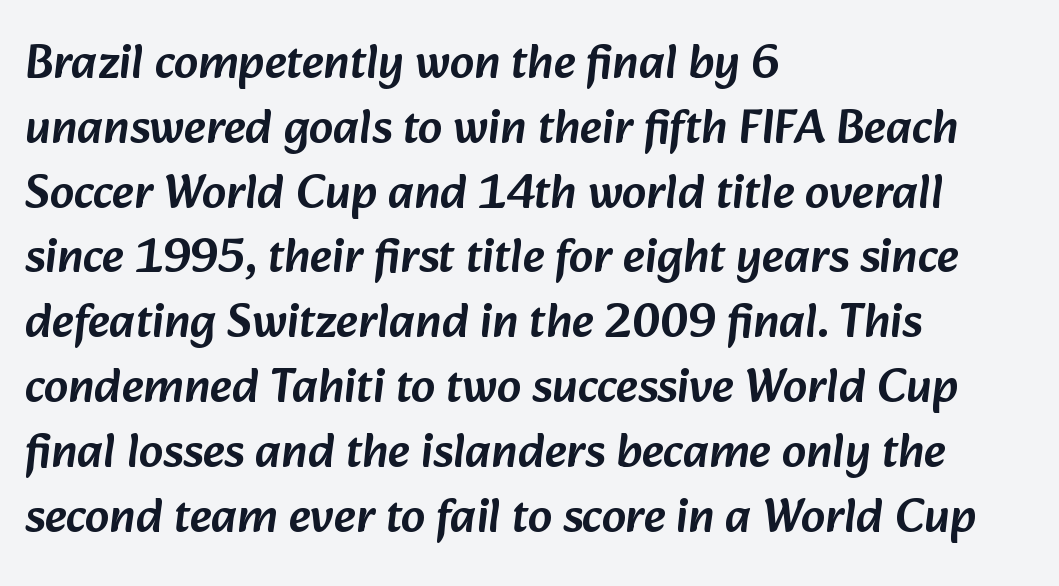
{"serif": "no", "width": "normal", "stroke_contrast": "low", "x_height": "medium", "monospaced": "no", "underline": "no", "align": "left", "line_spacing": "normal", "line_spacing_ratio": 1.35, "letter_spacing": "normal", "letter_spacing_em": 0.0, "glyph_px": 48}
